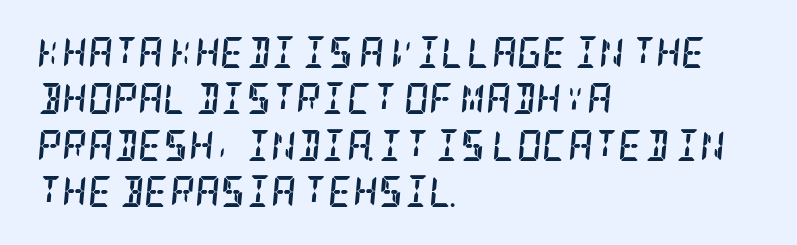
Q: Is the text bold? A: Yes.
Q: Is the text italic (slanted)? A: Yes, it leans right by about 5 degrees.
Q: Is the typeface a serif or a sans-serif typeface? A: Serif.
Q: Is the text underlined? A: No.
Q: How is the paragraph aligned? A: Left-aligned.
Q: Is the spacing between letters normal or unusually wide? A: Normal.
Q: Is the spacing between lines tight, normal or loose? A: Normal.
Q: Width (condensed, normal, or wide)? A: Condensed.
Q: Stroke contrast? A: Low.
Q: x-height? A: Large.
